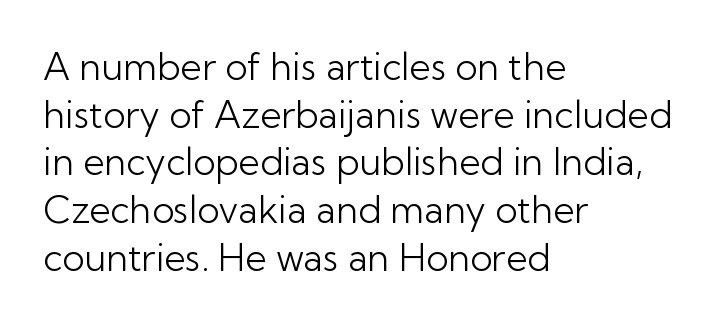
Q: Is the text bold? A: No.
Q: Is the text italic (slanted)? A: No, it is upright.
Q: Is the typeface a serif or a sans-serif typeface? A: Sans-serif.
Q: Is the text underlined? A: No.
Q: How is the paragraph aligned? A: Left-aligned.
Q: Is the spacing between letters normal or unusually wide? A: Normal.
Q: Is the spacing between lines tight, normal or loose? A: Normal.
Q: Width (condensed, normal, or wide)? A: Normal.
Q: Stroke contrast? A: Low.
Q: x-height? A: Medium.
Q: Monospaced? A: No.
